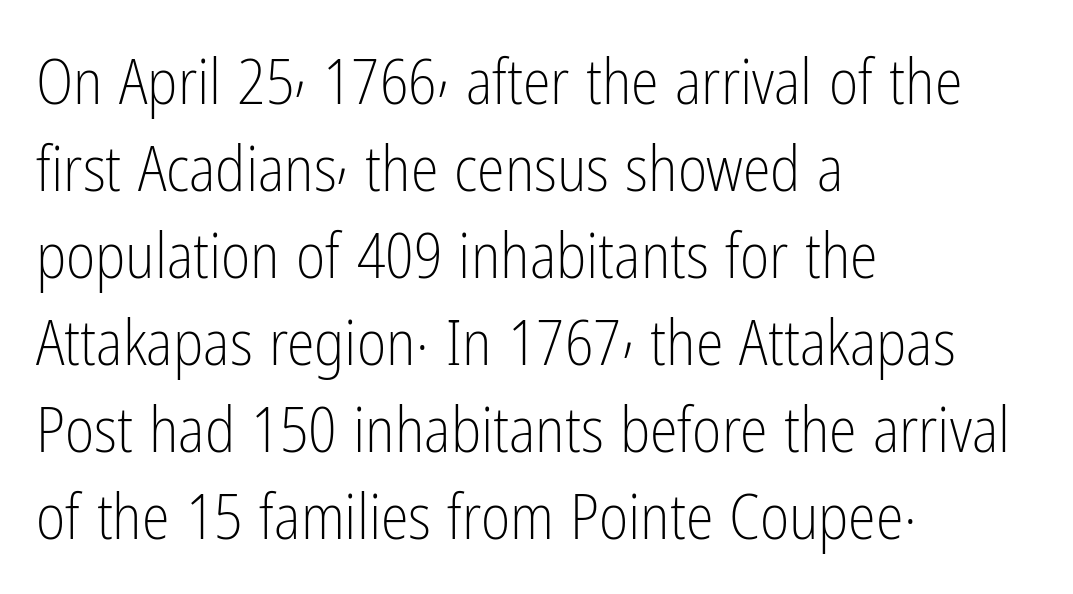
Designer's note — italics off, roman on. Rule under the text: the space is simply empty. Line spacing here is normal. Compared with typical body copy, the letter spacing here is the same. Do the characters align in a grid? No, the font is proportional.
